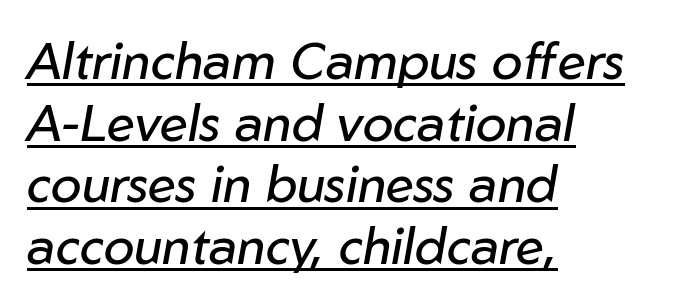
Stems here are at most as thick as an everyday book face. One-word summary of the alignment: left. A rule runs beneath these lines of type. There's an unmistakable incline to the writing here. Default kerning and tracking; the words read as compact shapes. This sample has the flowing, uneven cadence of proportional lettering.
